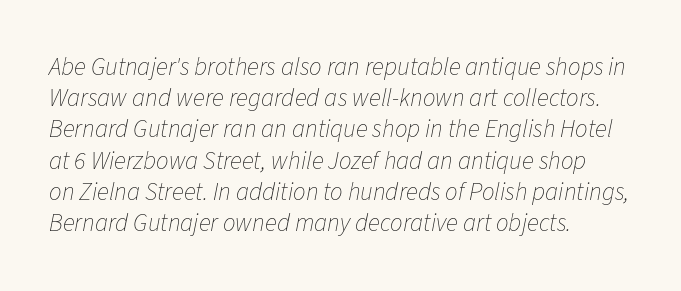
The image shows 25 px text type, italic (leaning right); set left-aligned, normal line spacing (1.25x), normal letter spacing, not underlined.
